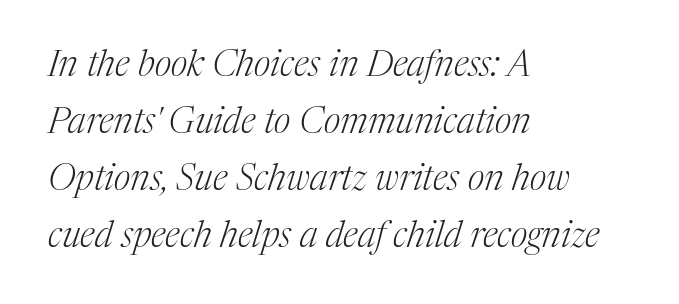
Weight: regular or lighter. The type family on display is of the serif kind. Leading: standard. Letters rest on an invisible, unmarked baseline.
